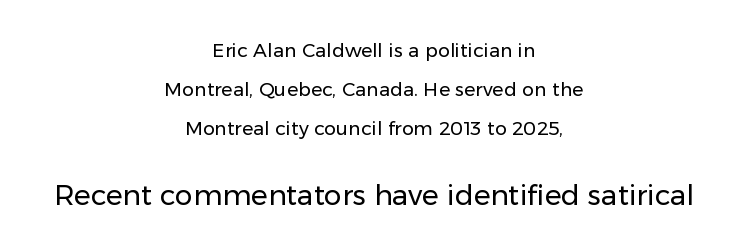
Stems and bowls with no extra thickness — not bold. A typesetter would call this zero additional tracking. The specimen reads as upright at a glance. Here the second block reads like a headline and the first like body copy.
